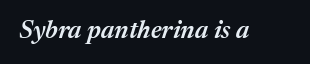
This sample uses plain, unmodified letter spacing. Slightly chunky letters — semibold, I'd say, not full bold. The typography opts for an oblique posture over an upright one. Decoration check: the copy has no underline.
